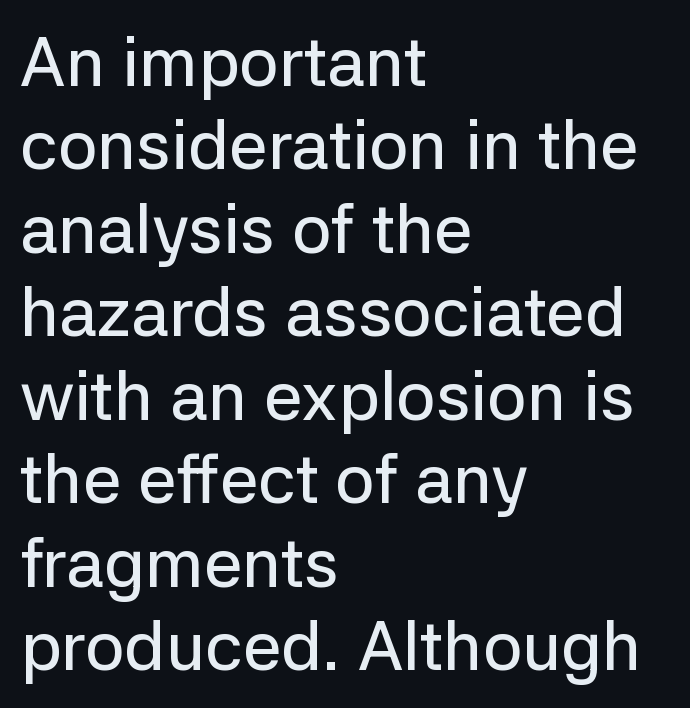
A typesetter would call this zero additional tracking. The space beneath each line is pristine and unruled. Note the varied advance widths — an 'i' is clearly narrower than an 'm'. Are there feet on the stems? There aren't — it's a sans. This is the regular roman posture of the typeface. These lines stack with their left ends in a neat column.
